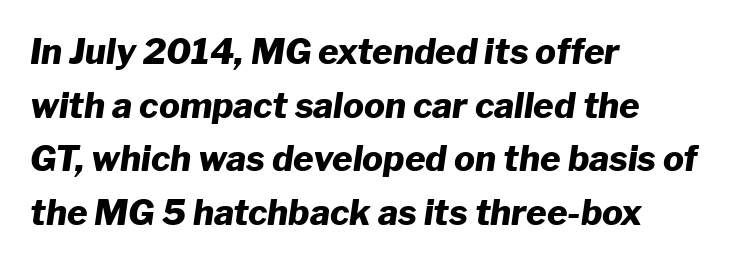
Check the space under the baseline: it is left empty. Varying glyph widths throughout — classic text-font behaviour. The horizontal fit of the characters is conventional and even. A typesetter would mark this as italic. Chunky letters — that's bold for sure.
